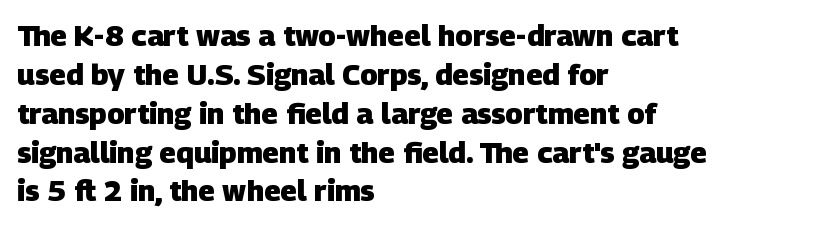
The image shows 29 px heavy sans-serif type; set left-aligned, normal line spacing (1.34x), normal letter spacing, not underlined; low stroke contrast and a large x-height.
